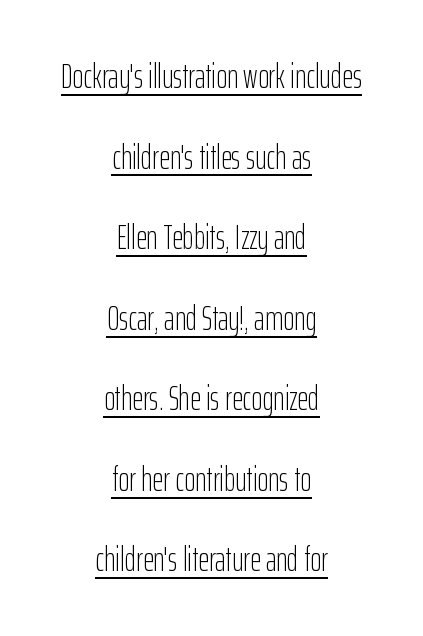
The image shows 34 px light, condensed sans-serif type, upright; set centered, loose line spacing (2.37x), normal letter spacing, underlined; low stroke contrast and a medium x-height.
